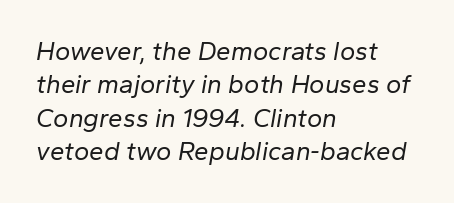
{"italic": "yes", "lean": "right", "slant_degrees": 10, "bold": "no", "underline": "no", "align": "left", "line_spacing": "normal", "line_spacing_ratio": 1.28, "letter_spacing": "normal", "letter_spacing_em": 0.0, "glyph_px": 26}
